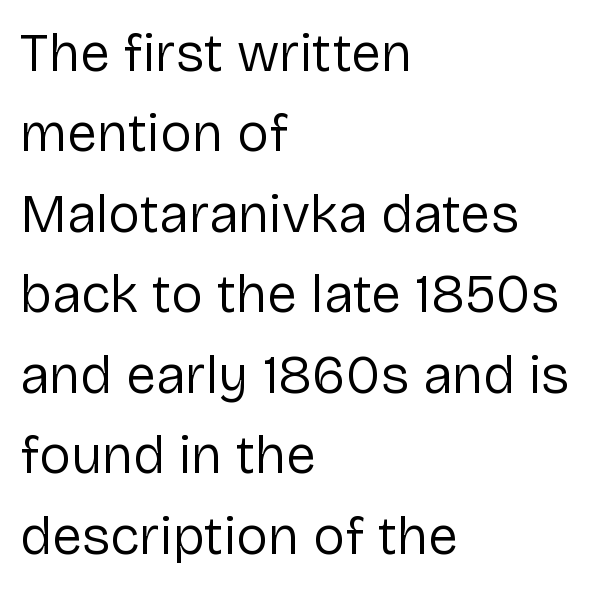
{"serif": "no", "italic": "no", "bold": "no", "weight": "regular", "width": "normal", "stroke_contrast": "low", "x_height": "medium", "monospaced": "no", "underline": "no", "align": "left", "line_spacing": "normal", "line_spacing_ratio": 1.49, "letter_spacing": "normal", "letter_spacing_em": 0.0, "glyph_px": 54}
